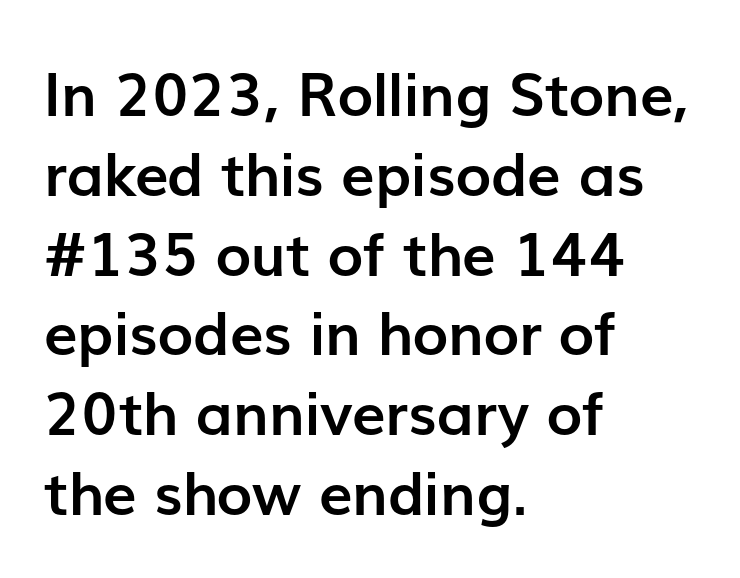
The letters stand straight up with perfectly vertical stems. These lines are rendered in a variable-pitch font. Does the copy run flush right? No — it runs flush left. Standard letterfit; no display-style spreading of the glyphs.
